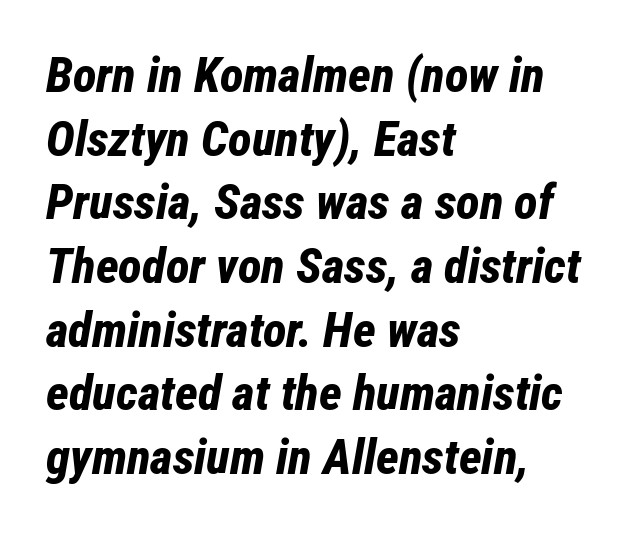
The image shows 49 px bold, condensed type, italic (leaning right); set left-aligned, normal line spacing (1.3x), normal letter spacing, not underlined; low stroke contrast and a medium x-height.
